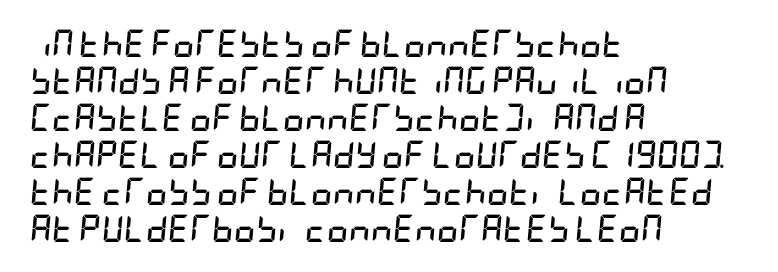
The image shows 27 px bold type, italic (leaning right); set left-aligned, normal line spacing (1.37x), normal letter spacing, not underlined.
